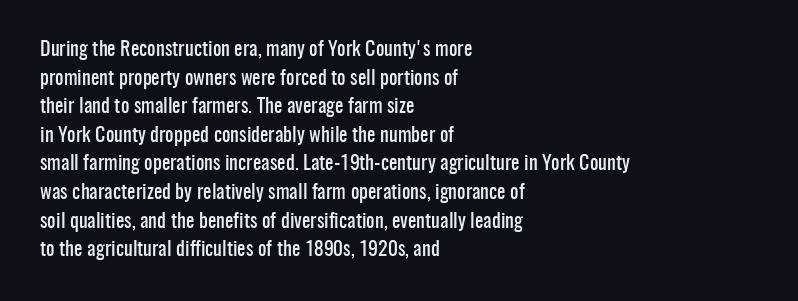
The image shows 20 px text type, upright; set left-aligned, normal line spacing (1.43x), normal letter spacing, not underlined.
